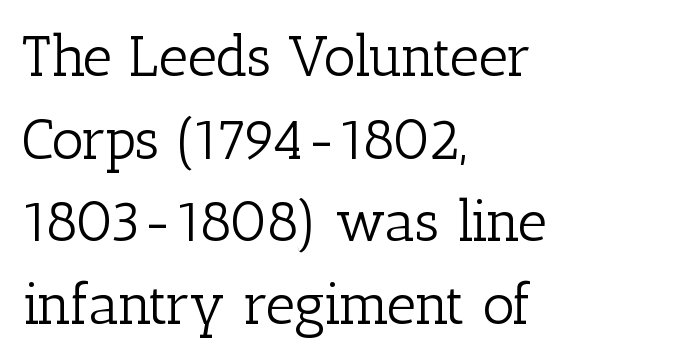
The image shows 57 px light serif type, upright; set left-aligned, normal line spacing (1.45x), normal letter spacing, not underlined; low stroke contrast and a medium x-height.
